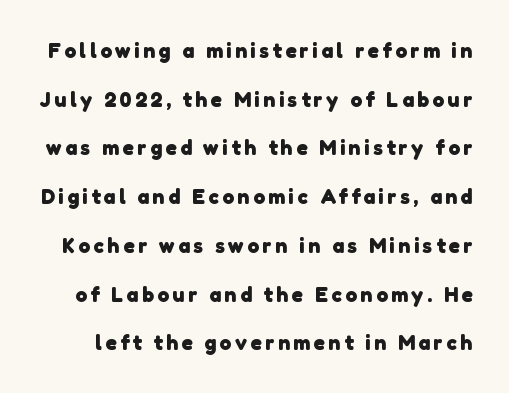
The image shows 21 px bold type; set loose line spacing (2.32x), not underlined.
